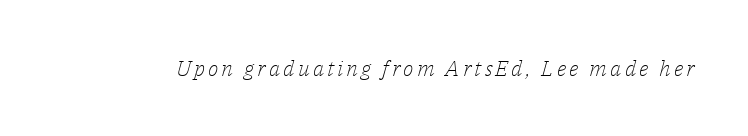
The image shows 22 px text type, italic (leaning right); set not underlined.
